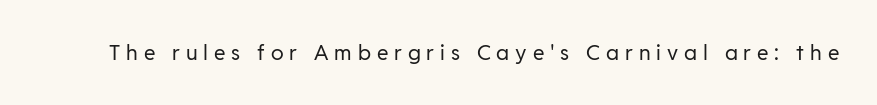
The specimen reads as upright at a glance. The baseline area is clear. No heavy texture on the line: the type isn't bold. The tracking jumps out immediately: characters are airy and widely separated.
